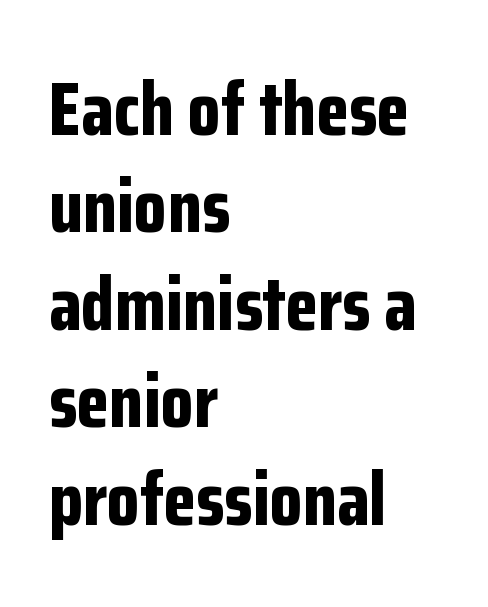
The rag falls on the right side of this text block. How heavy is the stroke? Heavy — this is a bold. A typesetter would call this leading conventional body-copy spacing. Looks like regular typesetting: each glyph gets only the width it needs.
